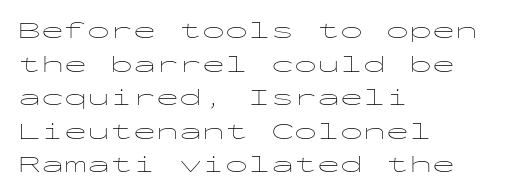
Q: Is the text bold? A: No.
Q: Is the text italic (slanted)? A: No, it is upright.
Q: Is the text underlined? A: No.
Q: How is the paragraph aligned? A: Left-aligned.
Q: Is the spacing between letters normal or unusually wide? A: Normal.
Q: Is the spacing between lines tight, normal or loose? A: Normal.
